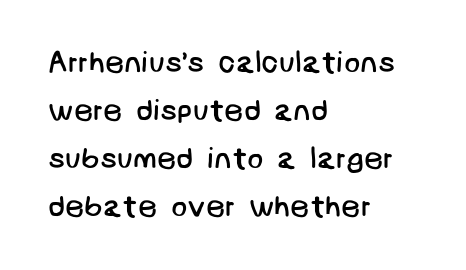
The image shows 30 px regular-weight sans-serif type; set left-aligned, normal line spacing (1.6x), normal letter spacing, not underlined; low stroke contrast and a large x-height.
